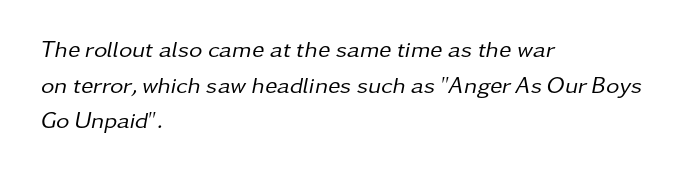
The glyphs are unaccompanied by any horizontal stroke below them. Tracking value appears to be zero — textbook default spacing. Honestly, the row spacing looks completely unremarkable. Is the type slanted? Yes — the strokes lean at a clear angle. If you drew a ruler down the left edge, every line would touch it.
